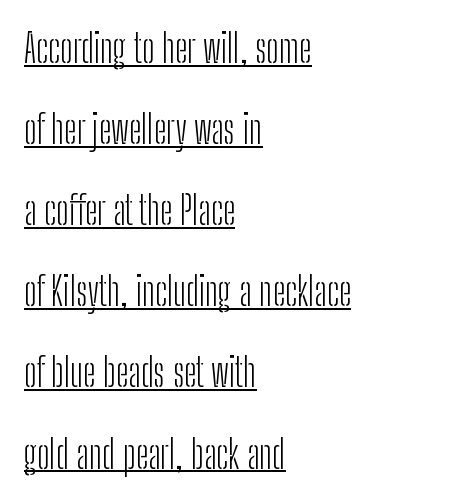
Where is the straight margin? On the left. A roman cut, with each character standing at attention. The face used here is proportionally spaced, like ordinary book or web type. The rendering keeps characters at their native spacing.
